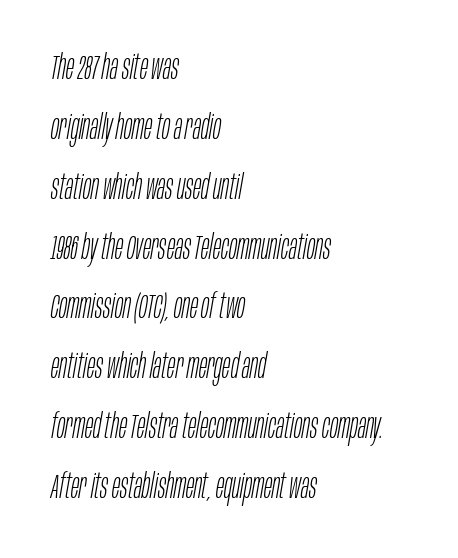
The image shows 34 px light, condensed type, italic (leaning right); set left-aligned, line spacing 1.76x, normal letter spacing, not underlined; low stroke contrast and a large x-height.
